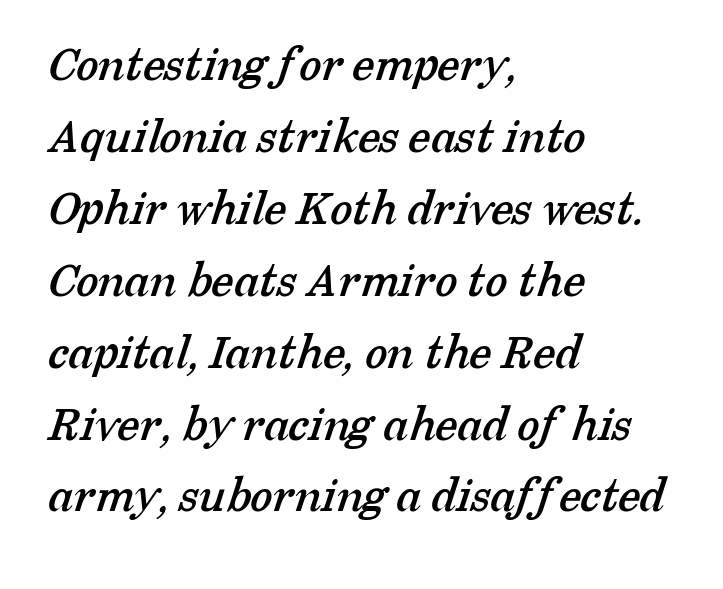
{"serif": "yes", "width": "normal", "stroke_contrast": "low", "x_height": "medium", "monospaced": "no", "underline": "no", "align": "left", "line_spacing": "normal", "line_spacing_ratio": 1.41, "letter_spacing": "normal", "letter_spacing_em": 0.0, "glyph_px": 51}
